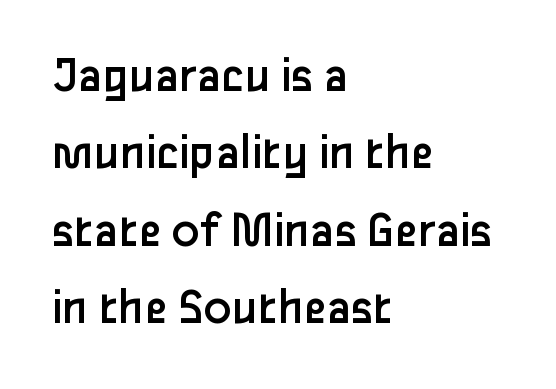
{"serif": "no", "italic": "no", "bold": "no", "weight": "regular", "width": "normal", "stroke_contrast": "low", "x_height": "medium", "monospaced": "no", "underline": "no", "align": "left", "line_spacing": "normal", "line_spacing_ratio": 1.49, "letter_spacing": "normal", "letter_spacing_em": 0.0, "glyph_px": 52}
